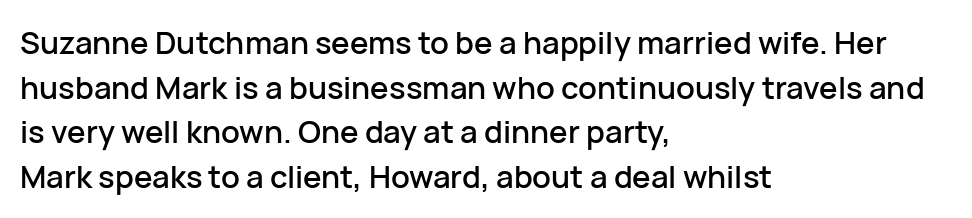
{"serif": "no", "italic": "no", "width": "normal", "stroke_contrast": "low", "x_height": "medium", "monospaced": "no", "underline": "no", "align": "left", "line_spacing": "normal", "line_spacing_ratio": 1.44, "letter_spacing": "normal", "letter_spacing_em": 0.0, "glyph_px": 31}
